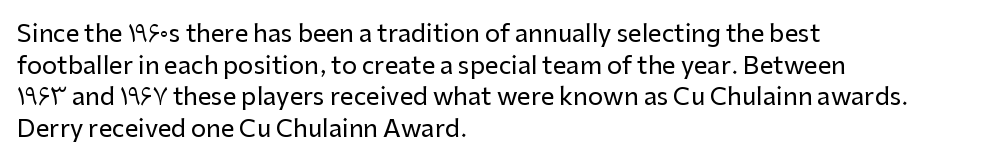
{"italic": "no", "underline": "no", "align": "left", "line_spacing": "normal", "line_spacing_ratio": 1.32, "letter_spacing": "normal", "letter_spacing_em": 0.0, "glyph_px": 24}
